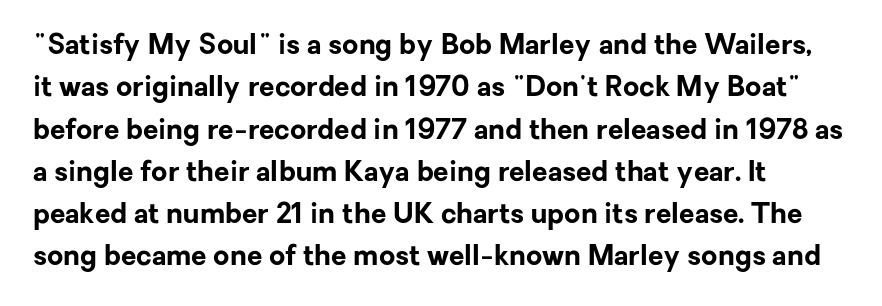
Q: Is the text bold? A: Yes.
Q: Is the text italic (slanted)? A: No, it is upright.
Q: Is the typeface a serif or a sans-serif typeface? A: Sans-serif.
Q: Is the text underlined? A: No.
Q: How is the paragraph aligned? A: Left-aligned.
Q: Is the spacing between letters normal or unusually wide? A: Normal.
Q: Is the spacing between lines tight, normal or loose? A: Normal.
Q: Width (condensed, normal, or wide)? A: Normal.
Q: Stroke contrast? A: Low.
Q: x-height? A: Medium.
Q: Monospaced? A: No.
